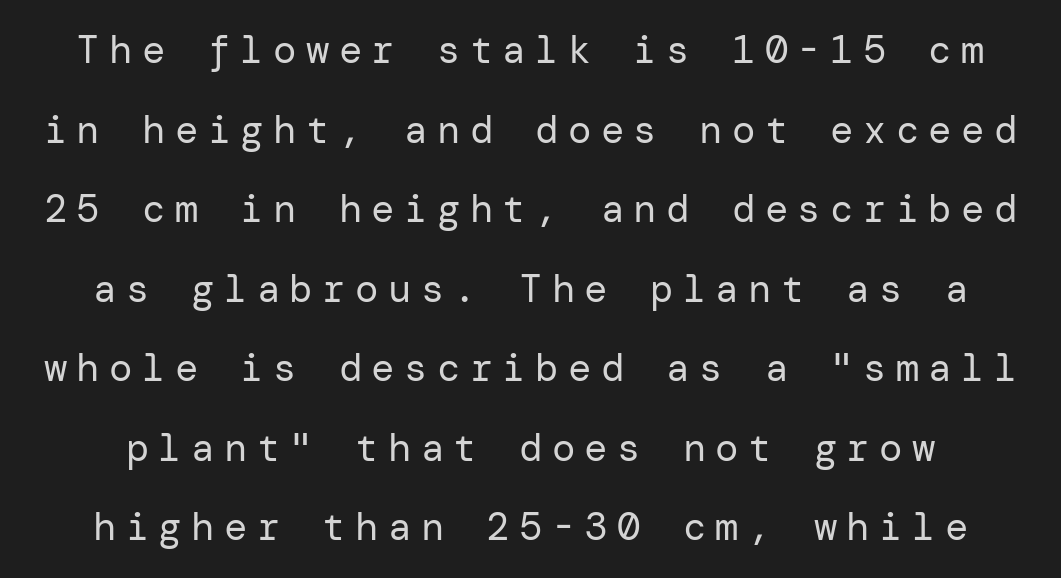
The image shows 39 px regular-weight sans-serif type, upright; set loose line spacing (2.04x), unusually wide letter spacing (+0.24 em), not underlined; low stroke contrast and a medium x-height.
